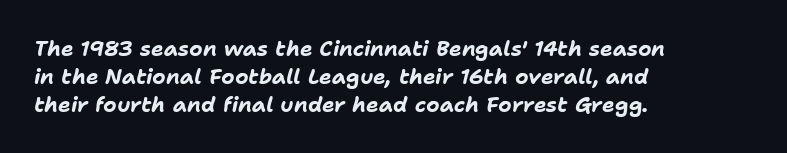
A classic flush-left, rag-right setting is used for this passage. These lines sit exactly where default settings would place them. What weight is shown? A full bold with thick strokes. Spacing between characters is what you'd get straight out of the box. The lettering tilts uniformly, giving the passage an italic look. Just letters on the line, the space beneath them empty.
